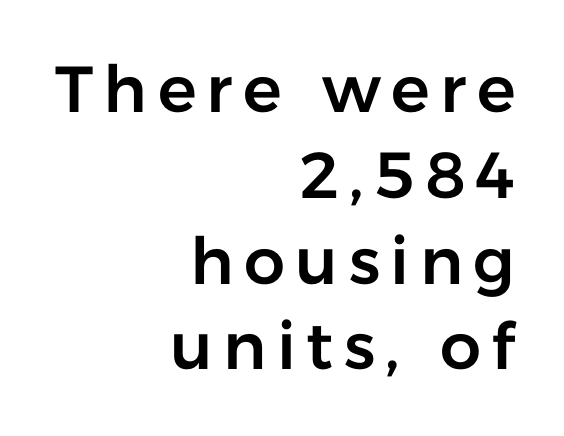
The image shows 65 px sans-serif type, upright; set right-aligned, normal line spacing (1.32x), not underlined; low stroke contrast and a medium x-height.
